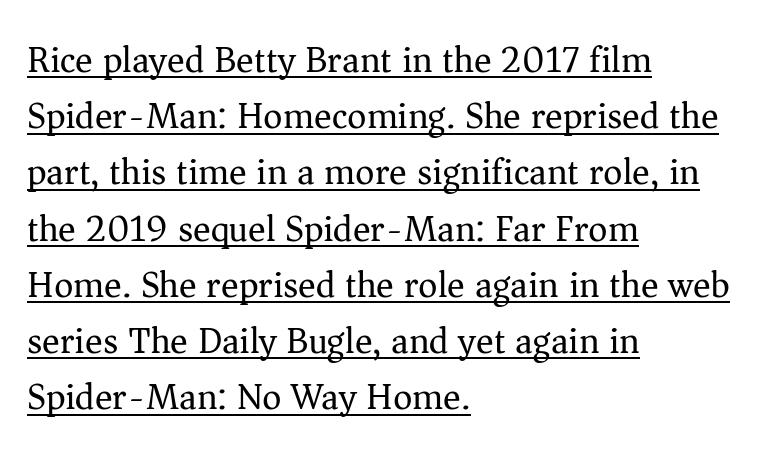
{"serif": "yes", "italic": "no", "bold": "no", "weight": "regular", "width": "normal", "stroke_contrast": "medium", "x_height": "medium", "monospaced": "no", "underline": "yes", "align": "left", "line_spacing": "normal", "line_spacing_ratio": 1.52, "letter_spacing": "normal", "letter_spacing_em": 0.0, "glyph_px": 37}
